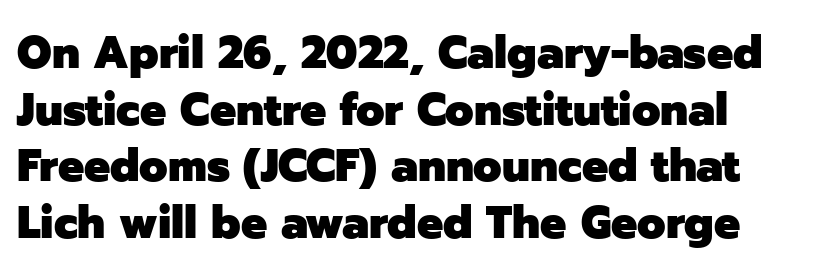
A typesetter would call this proportional, since set widths differ per character. Letterform terminals end flat and unadorned throughout the passage. Is the letter spacing exaggerated? No — it looks like the ordinary default. A clean baseline with only descenders dipping below it. A dark, heavy texture on the line: the type is bold.
